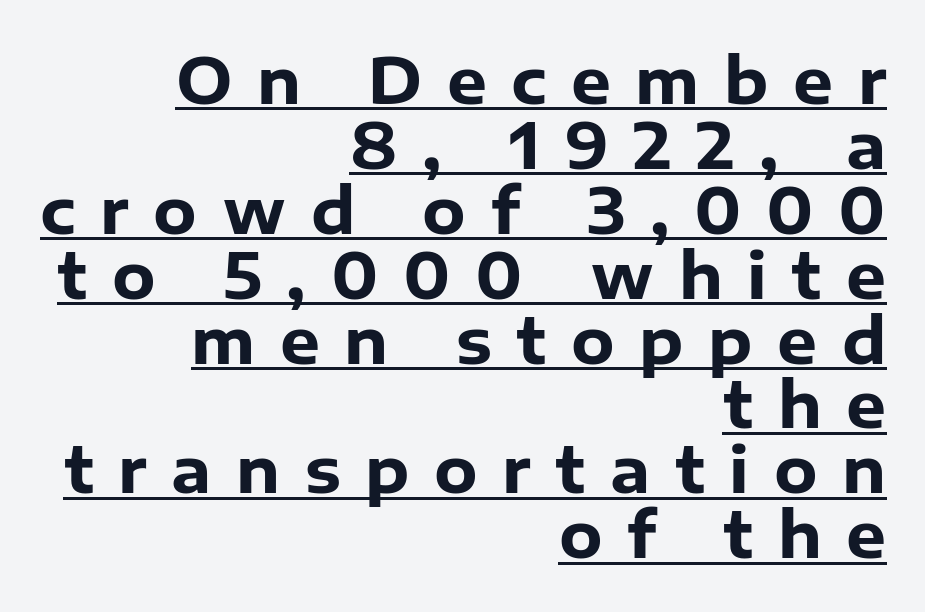
The image shows 63 px heavy sans-serif type, upright; set right-aligned, tight line spacing (1.03x), unusually wide letter spacing (+0.39 em), underlined; low stroke contrast and a medium x-height.
